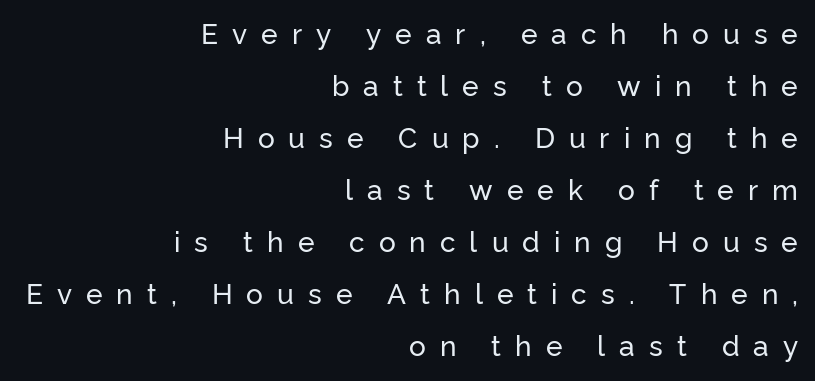
Q: Is the text italic (slanted)? A: No, it is upright.
Q: Is the typeface a serif or a sans-serif typeface? A: Sans-serif.
Q: Is the text underlined? A: No.
Q: How is the paragraph aligned? A: Right-aligned.
Q: Is the spacing between letters normal or unusually wide? A: Unusually wide.
Q: Width (condensed, normal, or wide)? A: Normal.
Q: Stroke contrast? A: Low.
Q: x-height? A: Medium.
Q: Monospaced? A: No.
